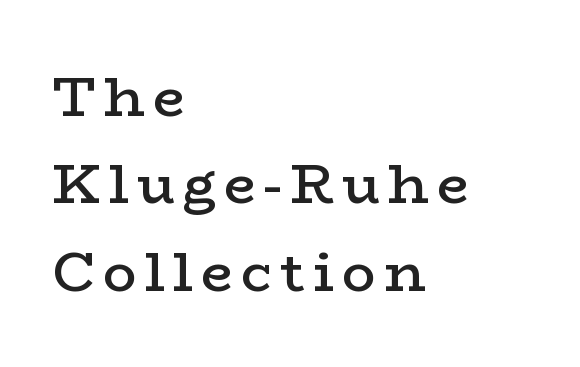
Q: Is the text bold? A: Semi-bold.
Q: Is the text italic (slanted)? A: No, it is upright.
Q: Is the typeface a serif or a sans-serif typeface? A: Serif.
Q: Is the text underlined? A: No.
Q: How is the paragraph aligned? A: Left-aligned.
Q: Is the spacing between lines tight, normal or loose? A: Normal.
Q: Width (condensed, normal, or wide)? A: Wide.
Q: Stroke contrast? A: Low.
Q: x-height? A: Medium.
Q: Monospaced? A: No.
